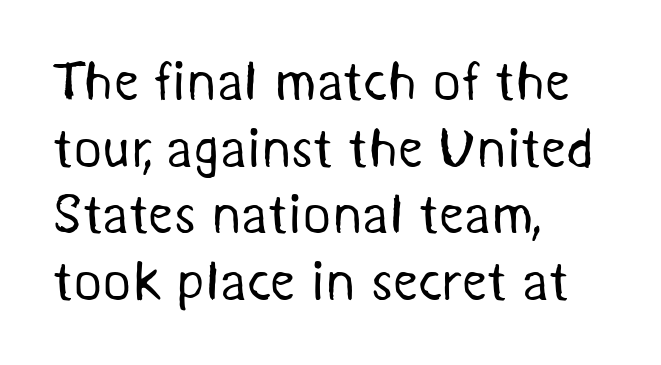
The image shows 55 px regular-weight sans-serif type; set left-aligned, line spacing 1.21x, normal letter spacing, not underlined; medium stroke contrast and a medium x-height.
